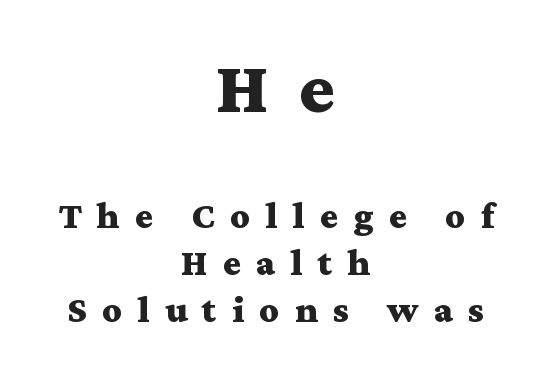
The image shows 75 px bold, wide serif type, upright; set centered, line spacing 1.23x, unusually wide letter spacing (+0.4 em), not underlined; the first (top) block is 1.97x larger; medium stroke contrast and a medium x-height.
